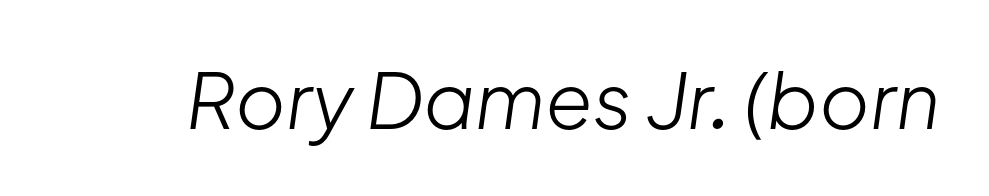
The image shows 77 px light type, italic (leaning right); set normal letter spacing, not underlined; low stroke contrast and a medium x-height.
